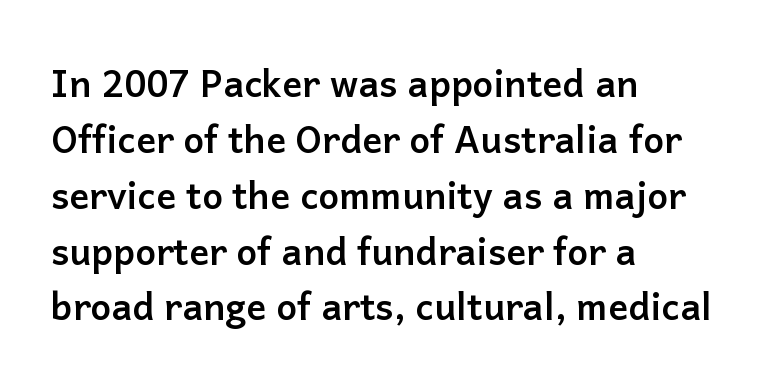
{"serif": "no", "italic": "no", "bold": "yes", "weight": "semibold", "width": "normal", "stroke_contrast": "low", "x_height": "medium", "monospaced": "no", "underline": "no", "align": "left", "line_spacing": "normal", "line_spacing_ratio": 1.51, "letter_spacing": "normal", "letter_spacing_em": 0.0, "glyph_px": 37}
